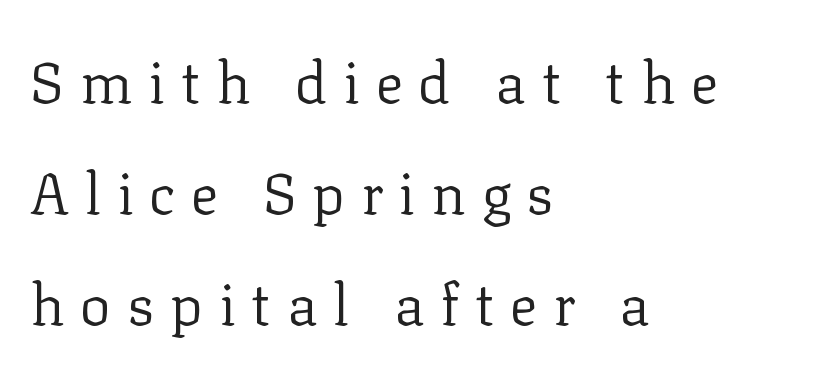
No chunkiness to these letters — they're not bold. Each letter keeps its own natural width here, so spacing adapts to shape. Is there any slant? The stems are plumb. The strip under each line holds only bare page.
